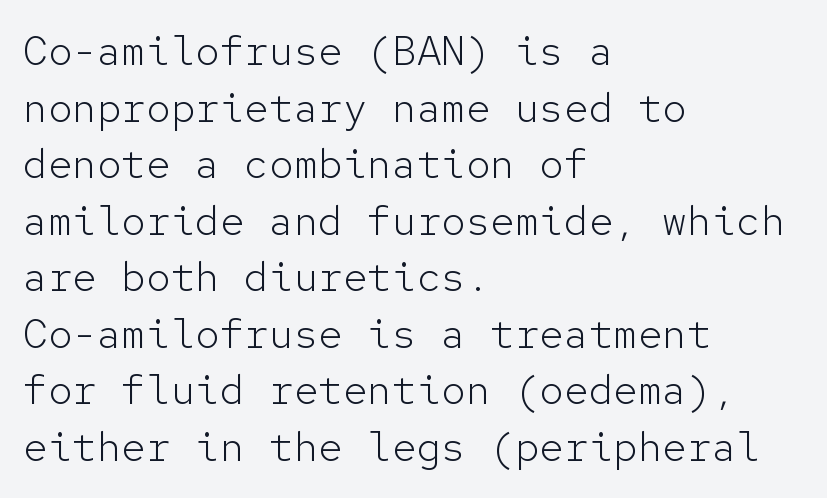
The image shows 41 px light sans-serif type, upright, monospaced; set left-aligned, normal line spacing (1.38x), normal letter spacing, not underlined; low stroke contrast and a medium x-height.
